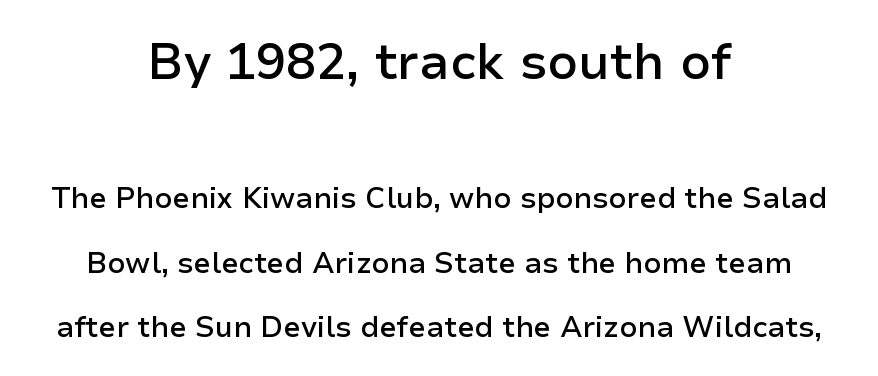
Descenders hang freely into open space. Do the characters align in a grid? No, the font is proportional. Does the copy run flush right? No — it is centered line by line. Unlike a traditional serif, this face leaves its strokes unadorned.
